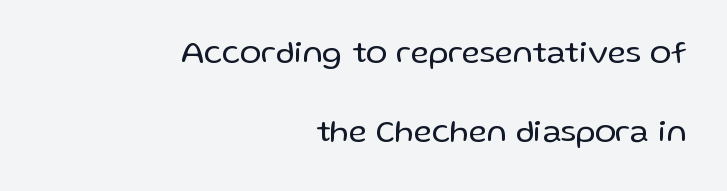
The image shows 32 px regular-weight sans-serif type, upright; set right-aligned, loose line spacing (2.48x), normal letter spacing, not underlined; low stroke contrast and a medium x-height.
